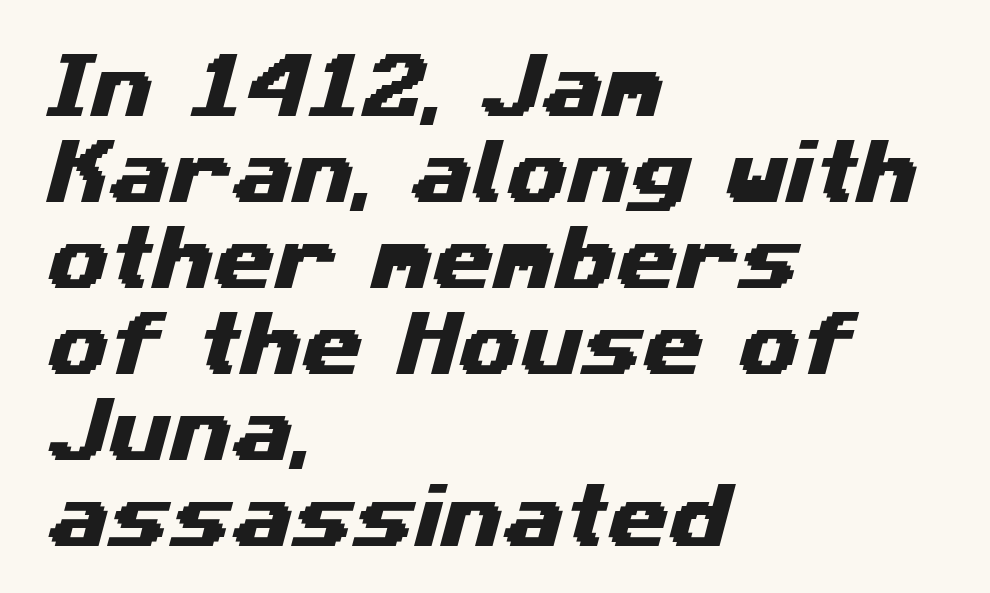
Nothing unusual about the tracking: characters are spaced as the font intends. Visually the block forms a straight wall on the left and a jagged coastline on the right. Regarding serifs, this sample does without them. Nobody drew a line under any word here. The letters advance in unequal steps, a hallmark of proportional type.
